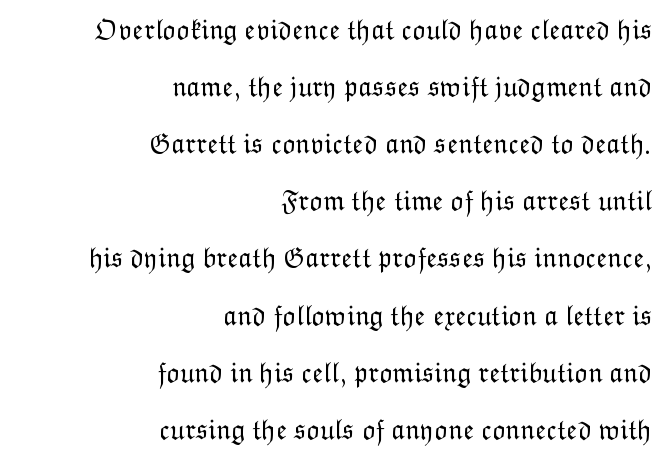
The image shows 28 px light type, upright; set right-aligned, loose line spacing (2.04x), normal letter spacing, not underlined; low stroke contrast and a medium x-height.
